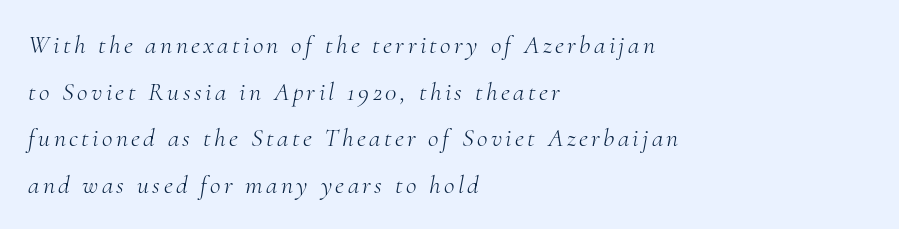
The image shows 26 px text type, italic (leaning right); set left-aligned, line spacing 1.79x, not underlined.
